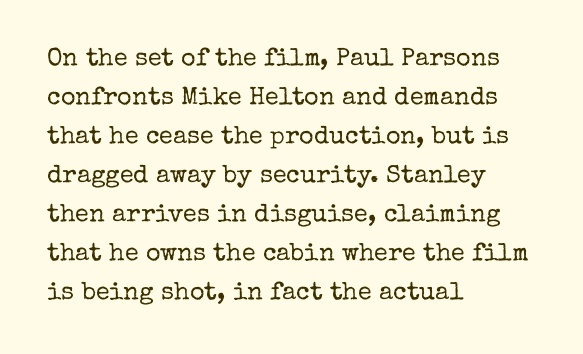
The image shows 25 px text type, upright; set left-aligned, normal line spacing (1.56x), normal letter spacing, not underlined.
